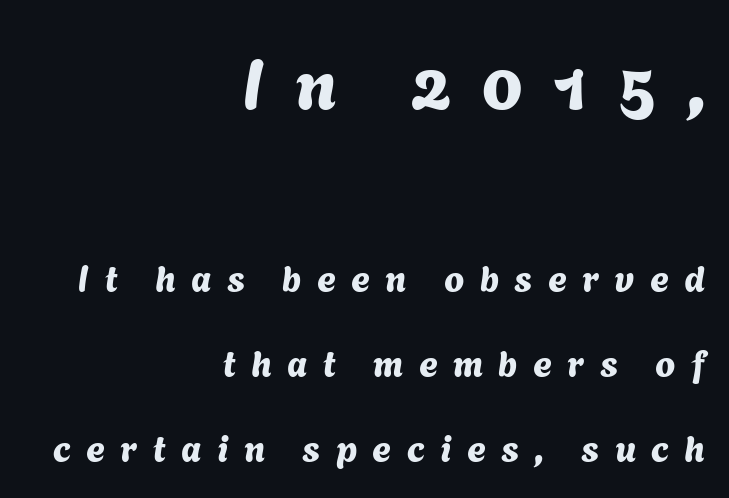
The image shows 71 px sans-serif type; set right-aligned, loose line spacing (2.36x), unusually wide letter spacing (+0.43 em), not underlined; the first (top) block is 1.97x larger; medium stroke contrast and a medium x-height.
